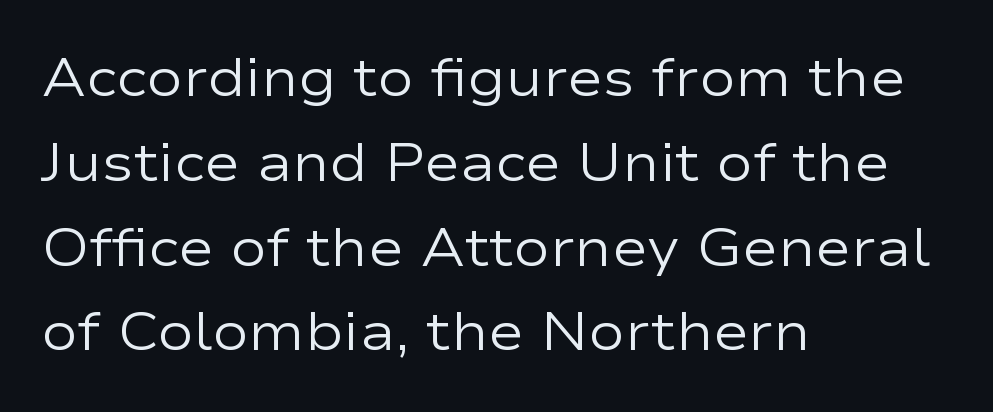
Q: Is the text bold? A: No.
Q: Is the text italic (slanted)? A: No, it is upright.
Q: Is the typeface a serif or a sans-serif typeface? A: Sans-serif.
Q: Is the text underlined? A: No.
Q: How is the paragraph aligned? A: Left-aligned.
Q: Is the spacing between letters normal or unusually wide? A: Normal.
Q: Is the spacing between lines tight, normal or loose? A: Normal.
Q: Width (condensed, normal, or wide)? A: Wide.
Q: Stroke contrast? A: Low.
Q: x-height? A: Medium.
Q: Monospaced? A: No.
